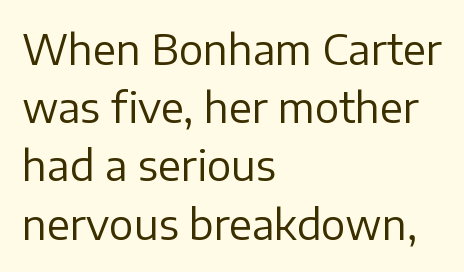
The image shows 41 px regular-weight sans-serif type, upright; set left-aligned, normal line spacing (1.42x), normal letter spacing, not underlined; low stroke contrast and a medium x-height.
